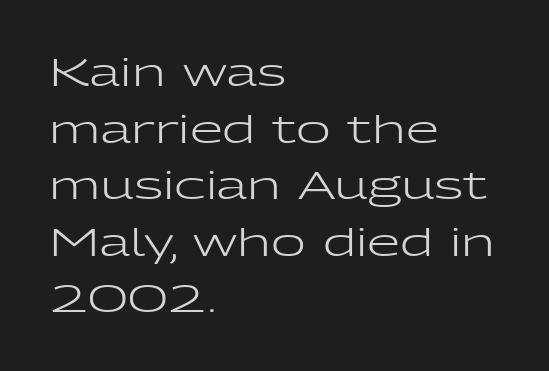
Q: Is the text bold? A: No.
Q: Is the text italic (slanted)? A: No, it is upright.
Q: Is the typeface a serif or a sans-serif typeface? A: Sans-serif.
Q: Is the text underlined? A: No.
Q: How is the paragraph aligned? A: Left-aligned.
Q: Is the spacing between letters normal or unusually wide? A: Normal.
Q: Is the spacing between lines tight, normal or loose? A: Normal.
Q: Width (condensed, normal, or wide)? A: Wide.
Q: Stroke contrast? A: Low.
Q: x-height? A: Medium.
Q: Monospaced? A: No.
